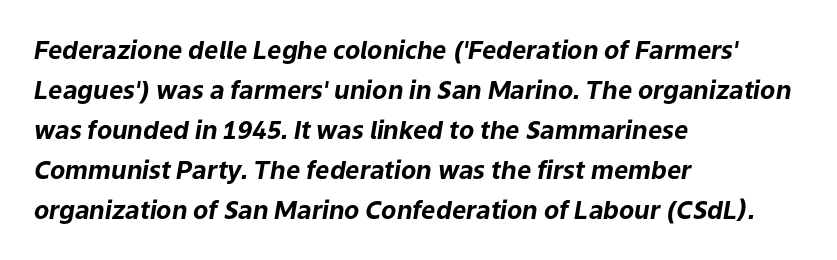
Q: Is the text bold? A: Yes.
Q: Is the text italic (slanted)? A: Yes, it leans right by about 9 degrees.
Q: Is the text underlined? A: No.
Q: How is the paragraph aligned? A: Left-aligned.
Q: Is the spacing between letters normal or unusually wide? A: Normal.
Q: Is the spacing between lines tight, normal or loose? A: Normal.
